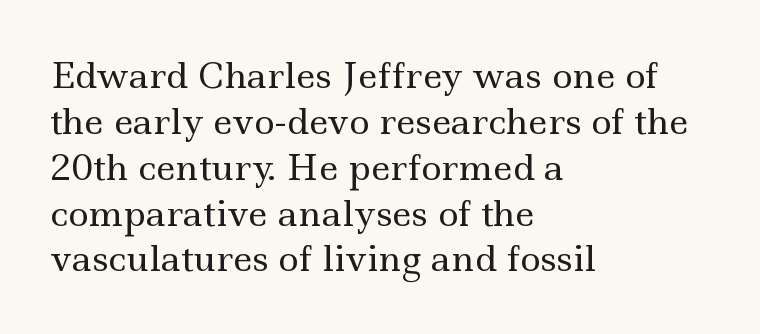
The image shows 35 px regular-weight, wide serif type, upright; set left-aligned, normal line spacing (1.31x), normal letter spacing, not underlined; a small x-height.
